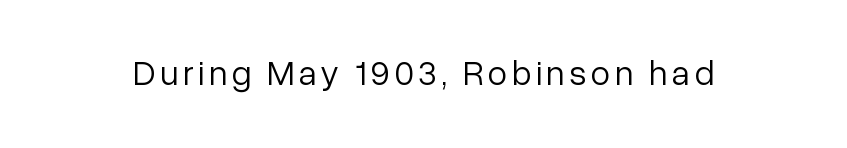
Q: Is the text bold? A: No.
Q: Is the text italic (slanted)? A: No, it is upright.
Q: Is the typeface a serif or a sans-serif typeface? A: Sans-serif.
Q: Is the text underlined? A: No.
Q: Width (condensed, normal, or wide)? A: Normal.
Q: Stroke contrast? A: Low.
Q: x-height? A: Medium.
Q: Monospaced? A: No.
